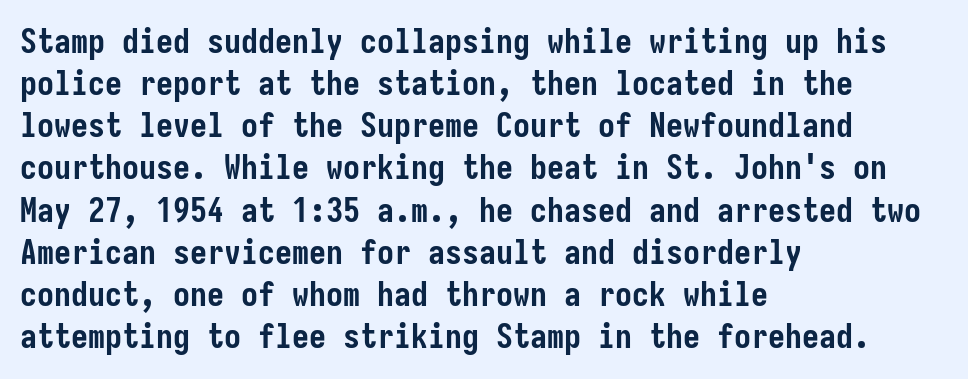
Q: Is the text bold? A: Yes.
Q: Is the text italic (slanted)? A: No, it is upright.
Q: Is the typeface a serif or a sans-serif typeface? A: Sans-serif.
Q: Is the text underlined? A: No.
Q: How is the paragraph aligned? A: Left-aligned.
Q: Is the spacing between letters normal or unusually wide? A: Normal.
Q: Width (condensed, normal, or wide)? A: Condensed.
Q: Stroke contrast? A: Low.
Q: x-height? A: Medium.
